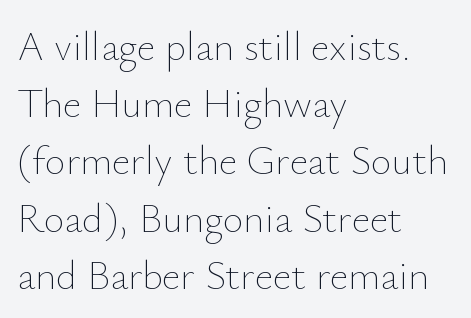
Think of a printed novel: that variable character pitch is what you see here. Vertical spacing — default. The face used here is rendered with its standard letterfit. On a weight scale, this lands at 450 or below. Compared with a centered layout, this one pins lines to the left instead.
